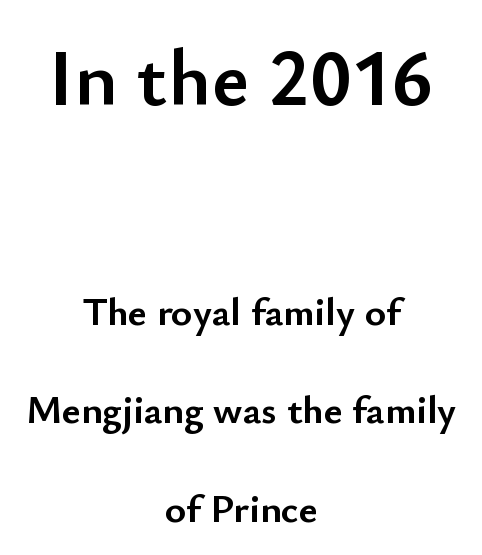
The image shows 80 px semibold sans-serif type, upright; set centered, loose line spacing (2.47x), normal letter spacing, not underlined; the first (top) block is 2.0x larger; low stroke contrast and a small x-height.
